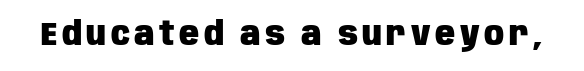
{"serif": "no", "italic": "no", "bold": "yes", "weight": "heavy", "width": "condensed", "stroke_contrast": "low", "x_height": "large", "monospaced": "no", "underline": "no", "glyph_px": 33}
